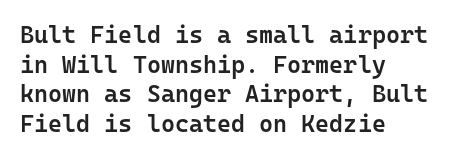
{"italic": "no", "bold": "semi", "underline": "no", "align": "left", "line_spacing_ratio": 1.23, "letter_spacing": "normal", "letter_spacing_em": 0.0, "glyph_px": 24}
